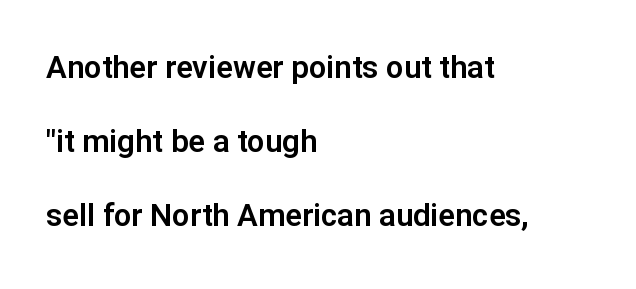
{"serif": "no", "italic": "no", "width": "normal", "stroke_contrast": "low", "x_height": "medium", "monospaced": "no", "underline": "no", "align": "left", "line_spacing": "loose", "line_spacing_ratio": 2.38, "letter_spacing": "normal", "letter_spacing_em": 0.0, "glyph_px": 31}
